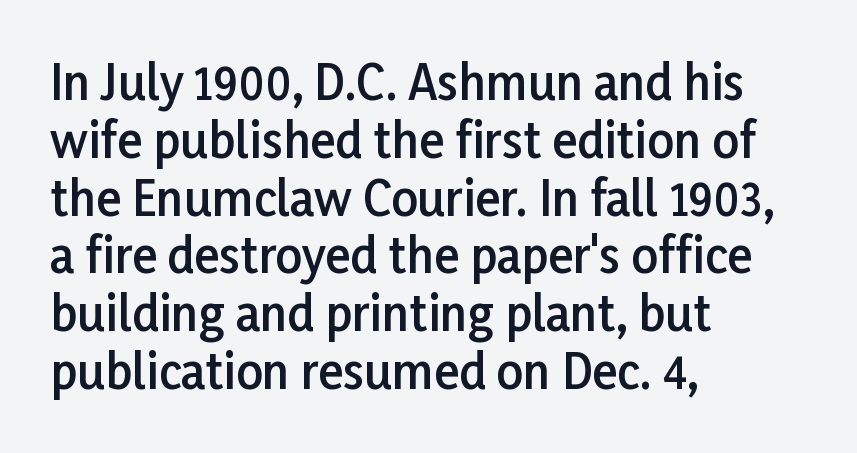
The image shows 47 px semibold sans-serif type, upright; set left-aligned, line spacing 1.23x, normal letter spacing, not underlined; low stroke contrast and a medium x-height.
